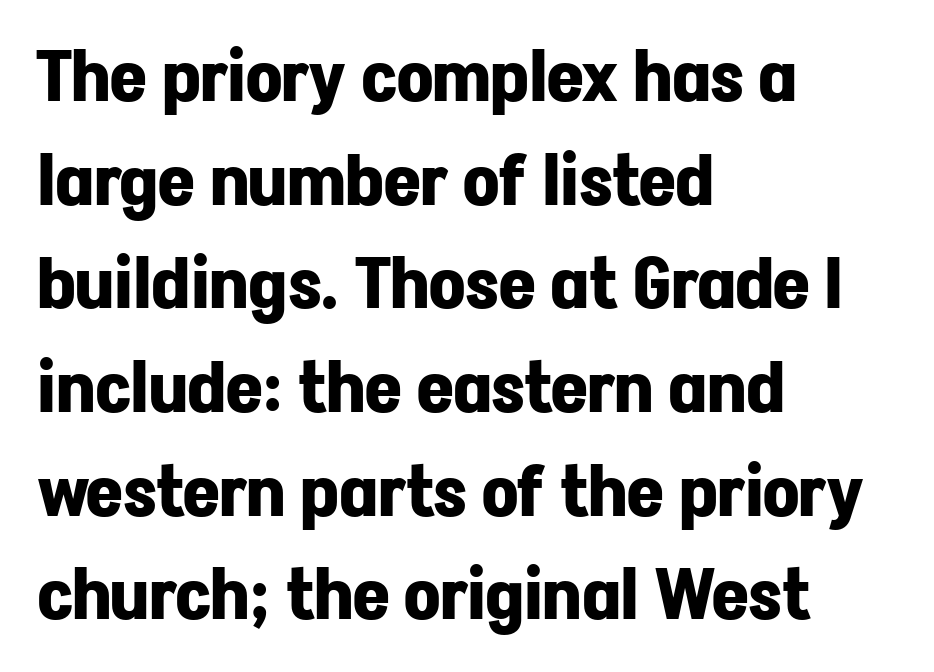
{"serif": "no", "italic": "no", "bold": "yes", "weight": "bold", "width": "normal", "stroke_contrast": "low", "x_height": "medium", "monospaced": "no", "underline": "no", "align": "left", "line_spacing": "normal", "line_spacing_ratio": 1.46, "letter_spacing": "normal", "letter_spacing_em": 0.0, "glyph_px": 71}
